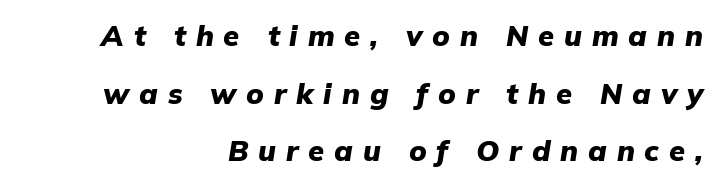
{"italic": "yes", "lean": "right", "slant_degrees": 9, "bold": "yes", "weight": "heavy", "width": "normal", "stroke_contrast": "low", "x_height": "medium", "monospaced": "no", "underline": "no", "align": "right", "line_spacing": "loose", "line_spacing_ratio": 1.99, "letter_spacing": "wide", "letter_spacing_em": 0.34, "glyph_px": 29}
